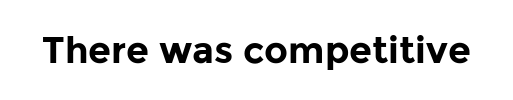
A typesetter would call this zero additional tracking. The zone under the glyphs is completely vacant. The designer went with a sans here, leaving each stem footless. Here the designer chose a conventional face with non-uniform glyph widths. Do the letters lean? They stand straight.
